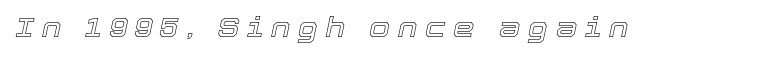
The image shows 27 px text type, italic (leaning right); set unusually wide letter spacing (+0.28 em), not underlined.
